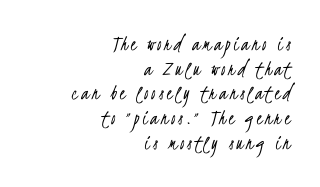
{"bold": "no", "underline": "no", "align": "right", "line_spacing": "tight", "line_spacing_ratio": 1.12, "glyph_px": 22}
